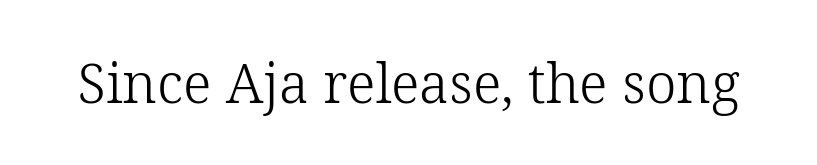
{"serif": "yes", "italic": "no", "bold": "no", "weight": "light", "width": "normal", "stroke_contrast": "low", "x_height": "medium", "monospaced": "no", "underline": "no", "letter_spacing": "normal", "letter_spacing_em": 0.0, "glyph_px": 55}
